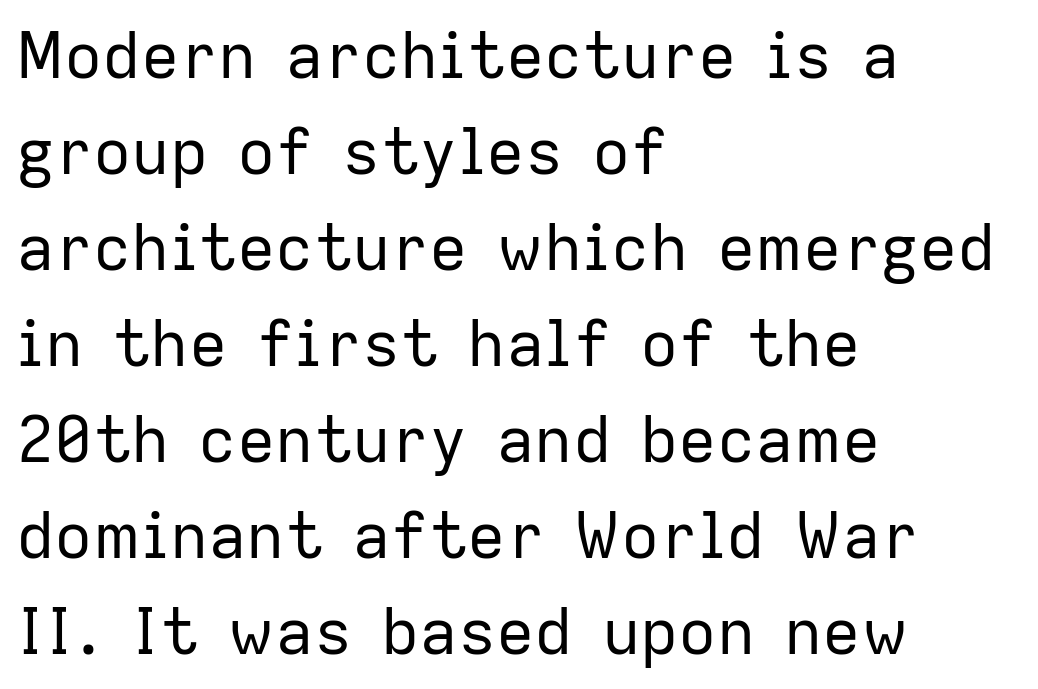
{"serif": "no", "italic": "no", "bold": "no", "weight": "regular", "width": "normal", "stroke_contrast": "low", "x_height": "medium", "monospaced": "no", "underline": "no", "align": "left", "line_spacing": "normal", "line_spacing_ratio": 1.5, "letter_spacing": "normal", "letter_spacing_em": 0.0, "glyph_px": 64}
